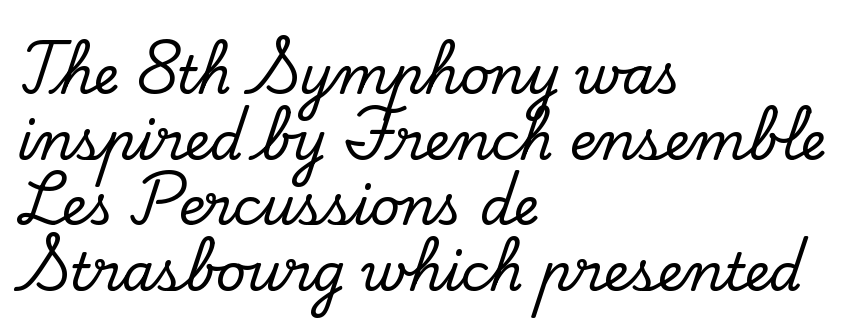
You could call the tracking neutral — neither tight nor loose. The passage shown stacks its lines at a standard gap. Each letter keeps its own natural width here, so spacing adapts to shape. Casual observation: everything's shoved over to the left. Is this a sans? No — the strokes have serifs.
